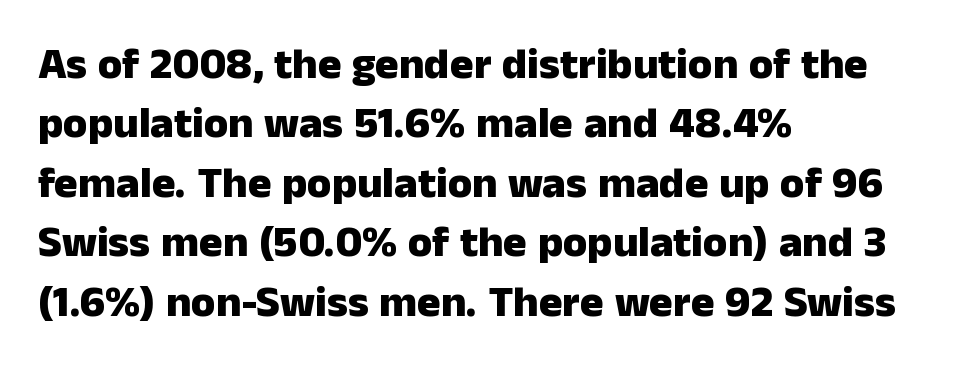
Bare-footed words on every line. The rendering keeps characters at their native spacing. A student would call this left alignment; a typographer would say flush left, rag right. Type style note: lacks serifs.
